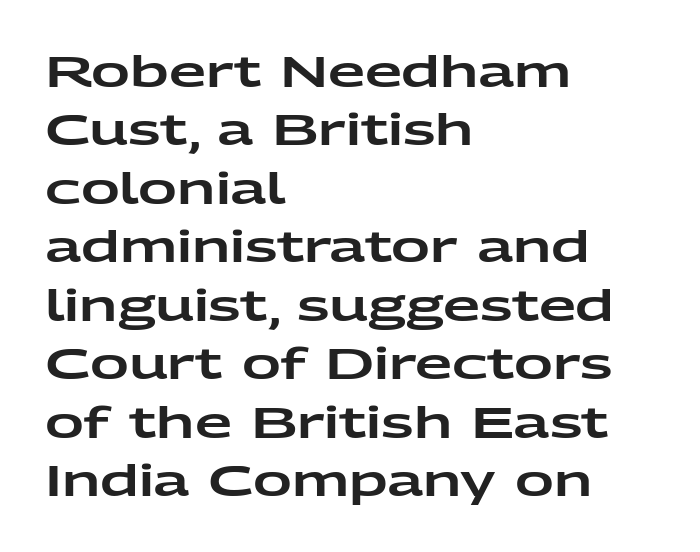
Q: Is the text italic (slanted)? A: No, it is upright.
Q: Is the typeface a serif or a sans-serif typeface? A: Sans-serif.
Q: Is the text underlined? A: No.
Q: How is the paragraph aligned? A: Left-aligned.
Q: Is the spacing between letters normal or unusually wide? A: Normal.
Q: Is the spacing between lines tight, normal or loose? A: Normal.
Q: Width (condensed, normal, or wide)? A: Wide.
Q: Stroke contrast? A: Low.
Q: x-height? A: Medium.
Q: Monospaced? A: No.
